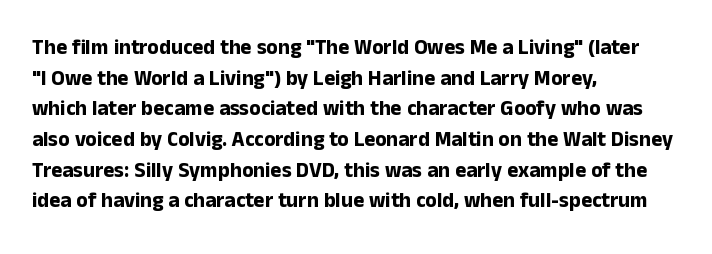
{"italic": "no", "bold": "yes", "underline": "no", "align": "left", "line_spacing": "normal", "line_spacing_ratio": 1.46, "letter_spacing": "normal", "letter_spacing_em": 0.0, "glyph_px": 21}
